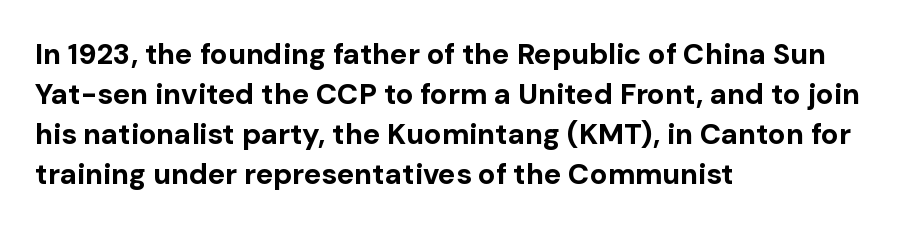
The strokes are fattened all the way to bold. The passage shown is typeset with a sans-serif family. A roman cut, with each character standing at attention. Spacing verdict: proportional, widths tailored to each character. Decoration check: the copy has no underline. What stands out about the letter spacing? Nothing — it is the standard amount.
